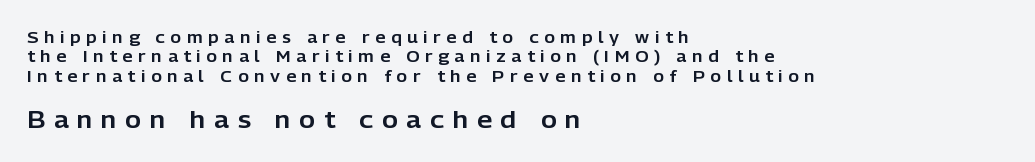
The image shows 24 px text type, upright; set left-aligned, line spacing 1.21x, unusually wide letter spacing (+0.36 em), not underlined; the second (bottom) block is 1.5x larger.
